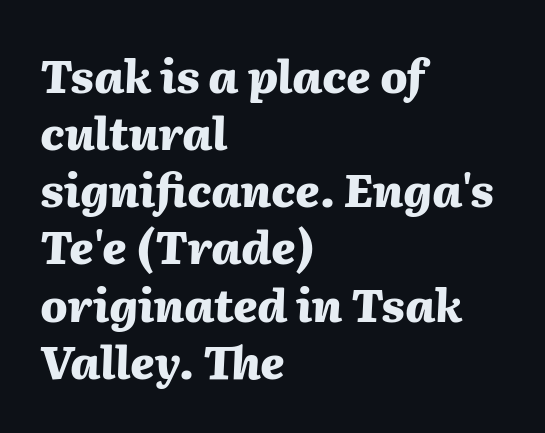
{"italic": "yes", "lean": "right", "slant_degrees": 2, "bold": "yes", "weight": "heavy", "width": "normal", "stroke_contrast": "medium", "x_height": "medium", "monospaced": "no", "underline": "no", "align": "left", "line_spacing": "normal", "line_spacing_ratio": 1.27, "letter_spacing": "normal", "letter_spacing_em": 0.0, "glyph_px": 45}
